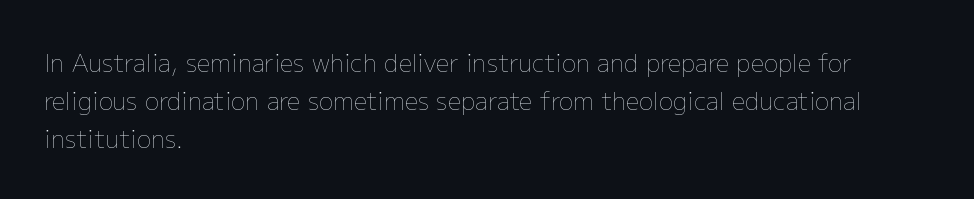
Q: Is the text bold? A: No.
Q: Is the text italic (slanted)? A: No, it is upright.
Q: Is the text underlined? A: No.
Q: How is the paragraph aligned? A: Left-aligned.
Q: Is the spacing between letters normal or unusually wide? A: Normal.
Q: Is the spacing between lines tight, normal or loose? A: Normal.
